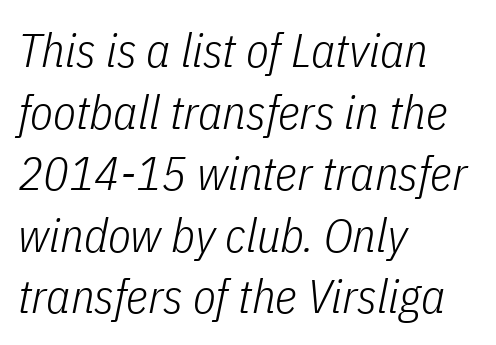
The image shows 47 px light, condensed type, italic (leaning right); set left-aligned, normal line spacing (1.31x), normal letter spacing, not underlined; low stroke contrast and a medium x-height.
